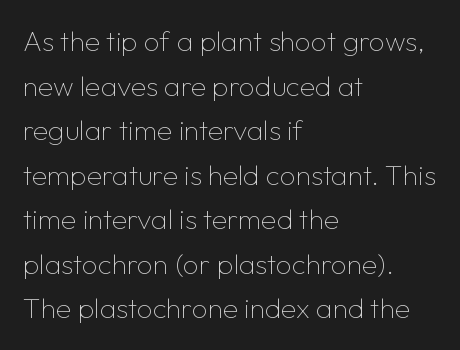
Q: Is the text bold? A: No.
Q: Is the text italic (slanted)? A: No, it is upright.
Q: Is the typeface a serif or a sans-serif typeface? A: Sans-serif.
Q: Is the text underlined? A: No.
Q: How is the paragraph aligned? A: Left-aligned.
Q: Is the spacing between letters normal or unusually wide? A: Normal.
Q: Is the spacing between lines tight, normal or loose? A: Normal.
Q: Width (condensed, normal, or wide)? A: Normal.
Q: Stroke contrast? A: Low.
Q: x-height? A: Medium.
Q: Monospaced? A: No.
